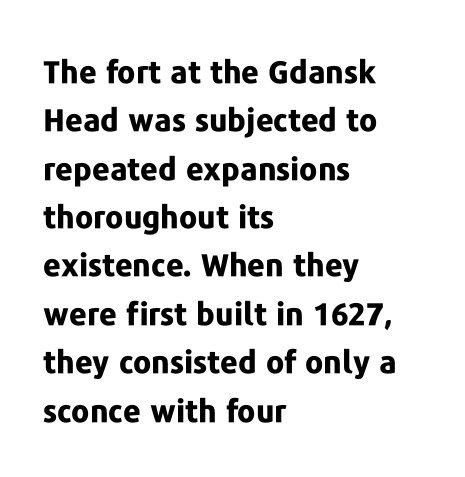
{"serif": "no", "italic": "no", "bold": "yes", "weight": "bold", "width": "normal", "stroke_contrast": "low", "x_height": "medium", "monospaced": "no", "underline": "no", "align": "left", "line_spacing": "normal", "line_spacing_ratio": 1.56, "letter_spacing": "normal", "letter_spacing_em": 0.0, "glyph_px": 31}
